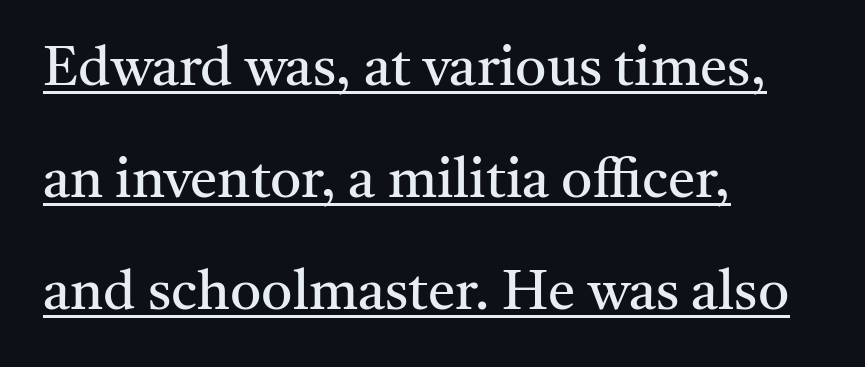
The image shows 55 px regular-weight serif type, upright; set left-aligned, loose line spacing (2.04x), normal letter spacing, underlined; medium stroke contrast and a medium x-height.
